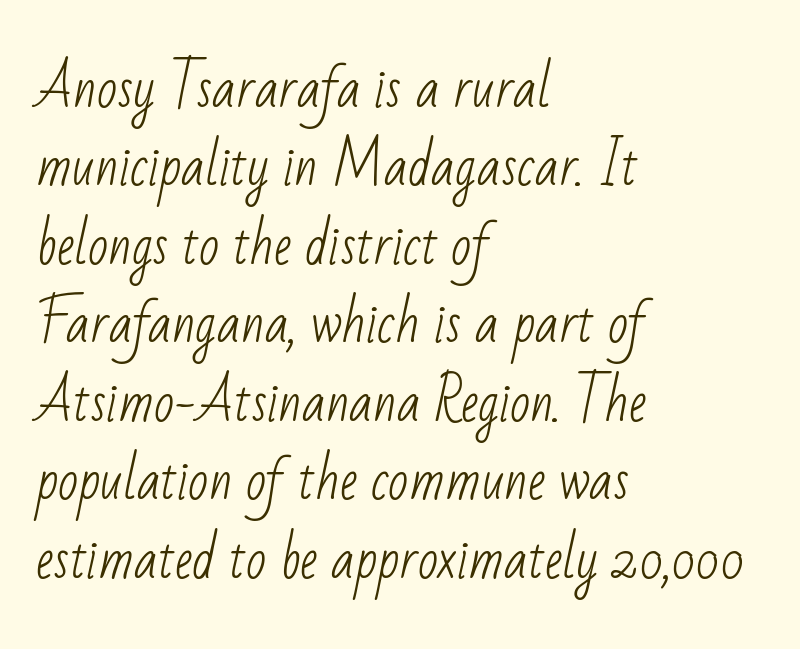
What kind of face is this? One without serifs — a sans. Characters follow at the spacing the type designer built in. Each new line begins a customary step beneath the previous one. You could not count columns in this text — the font is proportionally spaced. Is the block centered? No — it sits flush against the left margin.
